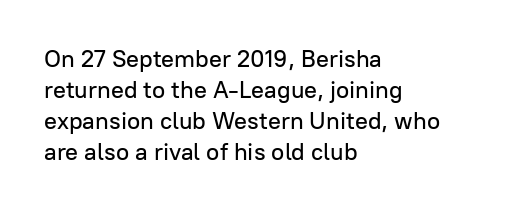
{"italic": "no", "underline": "no", "align": "left", "line_spacing": "normal", "line_spacing_ratio": 1.29, "letter_spacing": "normal", "letter_spacing_em": 0.0, "glyph_px": 24}
